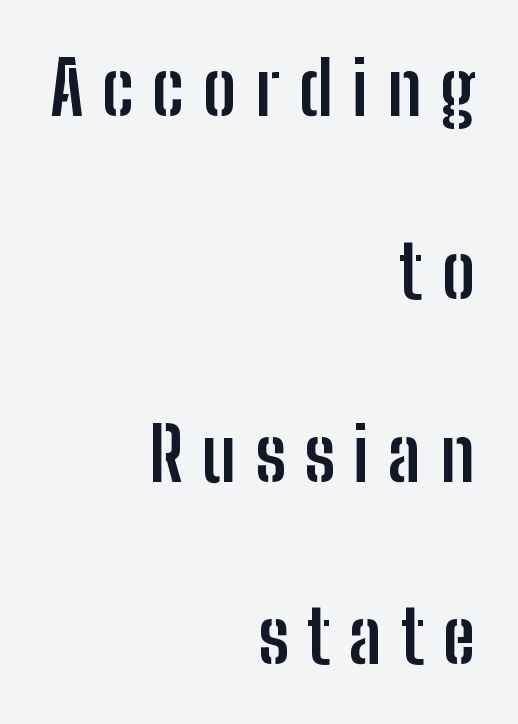
Q: Is the text bold? A: Yes.
Q: Is the text italic (slanted)? A: No, it is upright.
Q: Is the typeface a serif or a sans-serif typeface? A: Sans-serif.
Q: Is the text underlined? A: No.
Q: How is the paragraph aligned? A: Right-aligned.
Q: Is the spacing between letters normal or unusually wide? A: Unusually wide.
Q: Is the spacing between lines tight, normal or loose? A: Loose.
Q: Width (condensed, normal, or wide)? A: Condensed.
Q: Stroke contrast? A: Low.
Q: x-height? A: Medium.
Q: Monospaced? A: No.
